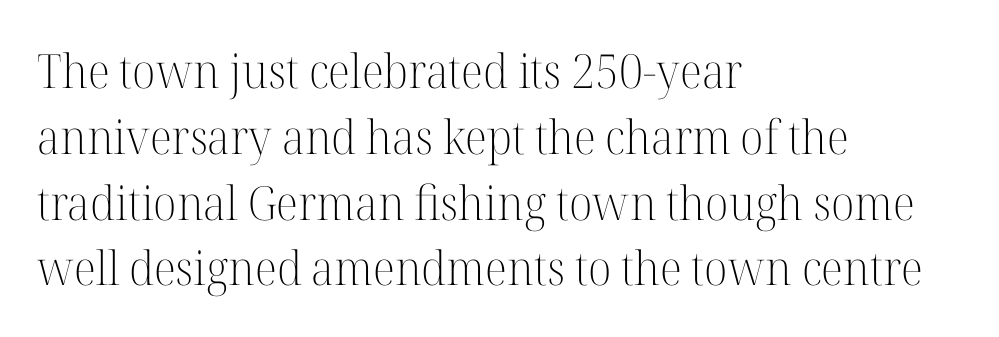
The image shows 47 px light serif type, upright; set left-aligned, normal line spacing (1.4x), normal letter spacing, not underlined; high stroke contrast and a medium x-height.
